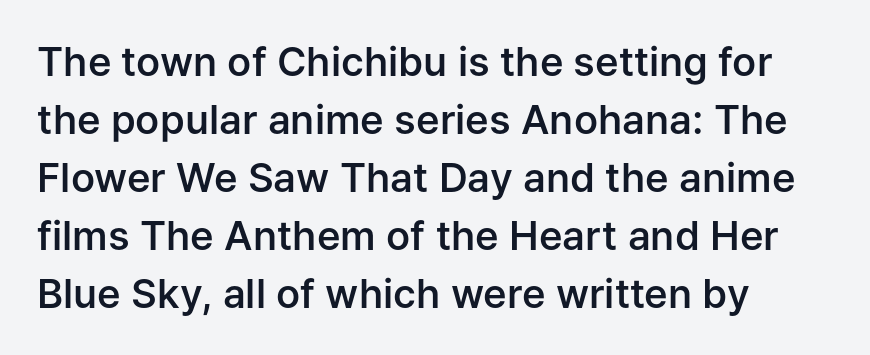
{"serif": "no", "italic": "no", "bold": "semi", "weight": "semibold", "width": "normal", "stroke_contrast": "low", "x_height": "medium", "monospaced": "no", "underline": "no", "align": "left", "line_spacing": "normal", "line_spacing_ratio": 1.45, "letter_spacing": "normal", "letter_spacing_em": 0.0, "glyph_px": 40}
